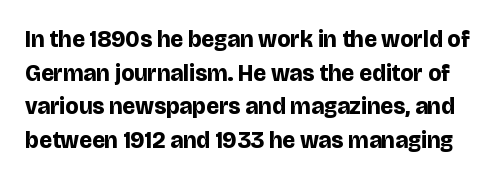
Q: Is the text bold? A: Yes.
Q: Is the text italic (slanted)? A: No, it is upright.
Q: Is the text underlined? A: No.
Q: Is the spacing between letters normal or unusually wide? A: Normal.
Q: Is the spacing between lines tight, normal or loose? A: Normal.
